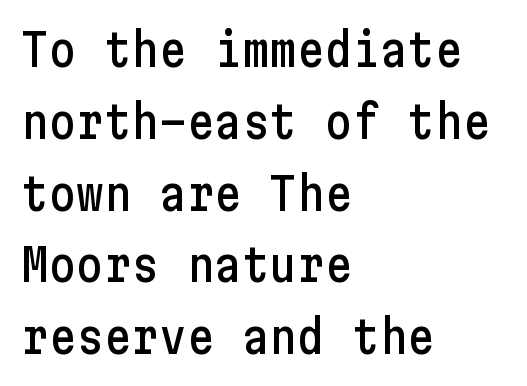
Q: Is the text italic (slanted)? A: No, it is upright.
Q: Is the typeface a serif or a sans-serif typeface? A: Sans-serif.
Q: Is the text underlined? A: No.
Q: How is the paragraph aligned? A: Left-aligned.
Q: Is the spacing between letters normal or unusually wide? A: Normal.
Q: Is the spacing between lines tight, normal or loose? A: Normal.
Q: Width (condensed, normal, or wide)? A: Condensed.
Q: Stroke contrast? A: Low.
Q: x-height? A: Medium.
